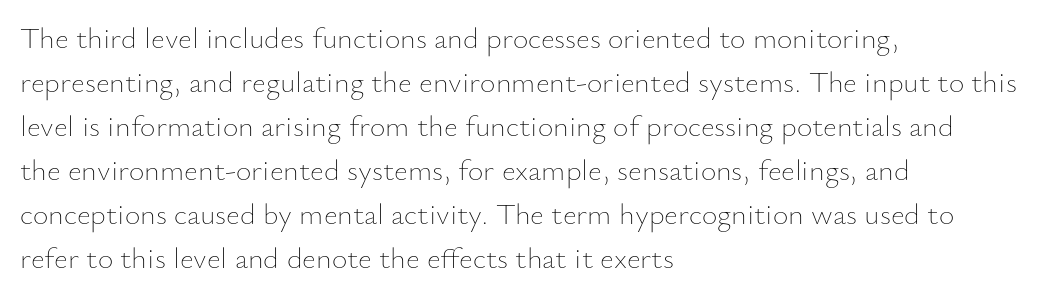
{"italic": "no", "bold": "no", "weight": "thin", "width": "normal", "stroke_contrast": "low", "x_height": "small", "monospaced": "no", "underline": "no", "align": "left", "line_spacing": "normal", "line_spacing_ratio": 1.47, "letter_spacing": "normal", "letter_spacing_em": 0.0, "glyph_px": 30}
